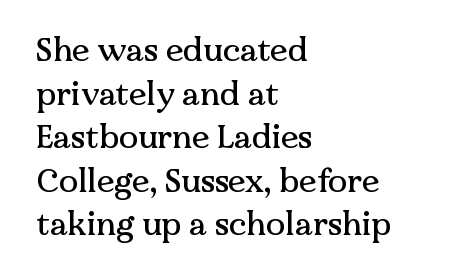
The image shows 32 px serif type, upright; set left-aligned, normal line spacing (1.36x), normal letter spacing, not underlined; medium stroke contrast and a medium x-height.
